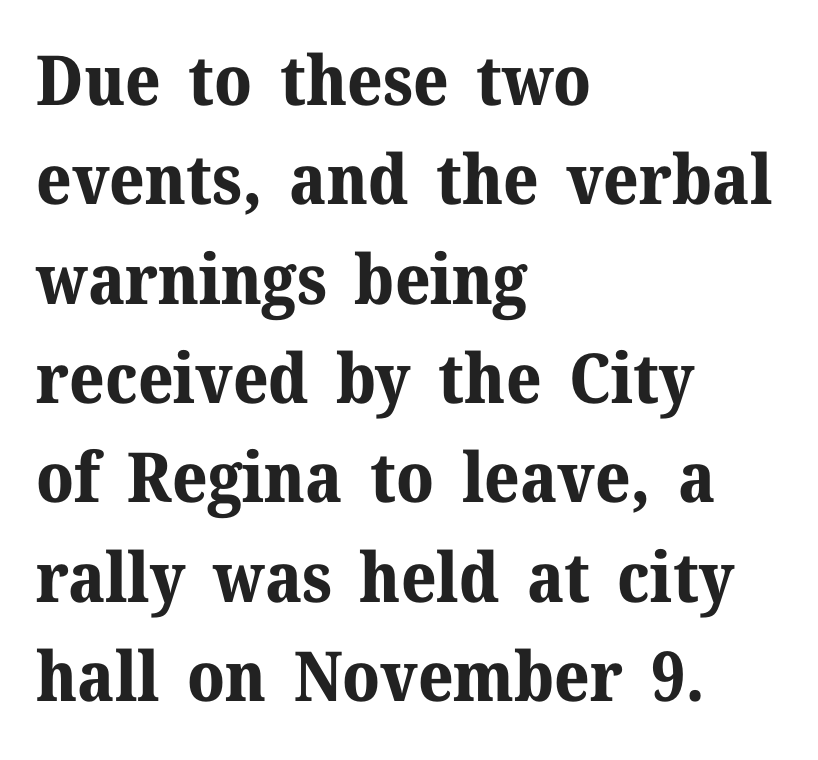
Stroke terminals: seriffed. The passage is arranged the way most books set body copy — flush left. Heavy, bold letterforms. This rendering features lettering with no underline. If you measured baseline to baseline, you'd find a middling distance.
